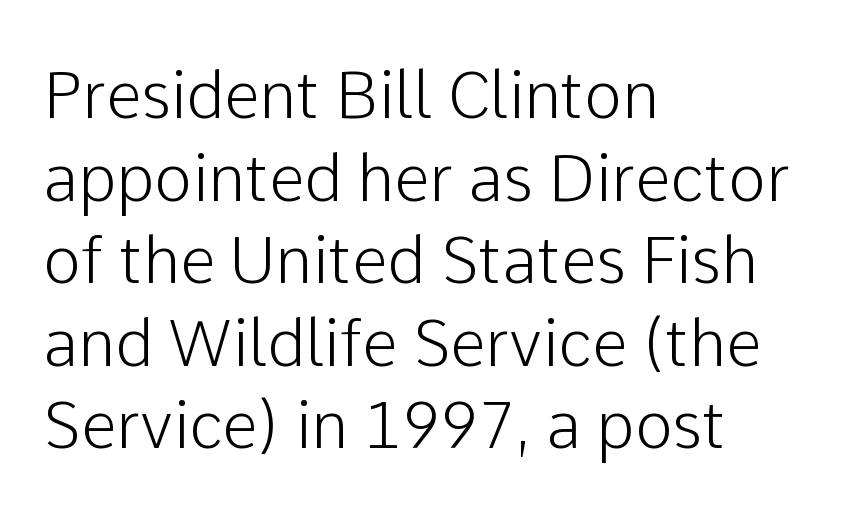
The image shows 64 px sans-serif type, upright; set left-aligned, normal line spacing (1.29x), normal letter spacing, not underlined; low stroke contrast and a medium x-height.
